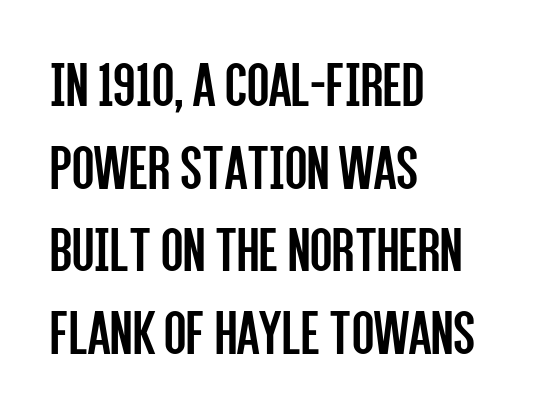
Q: Is the text bold? A: No.
Q: Is the text italic (slanted)? A: No, it is upright.
Q: Is the typeface a serif or a sans-serif typeface? A: Sans-serif.
Q: Is the text underlined? A: No.
Q: How is the paragraph aligned? A: Left-aligned.
Q: Is the spacing between letters normal or unusually wide? A: Normal.
Q: Is the spacing between lines tight, normal or loose? A: Normal.
Q: Width (condensed, normal, or wide)? A: Condensed.
Q: Stroke contrast? A: Low.
Q: x-height? A: Large.
Q: Monospaced? A: No.
